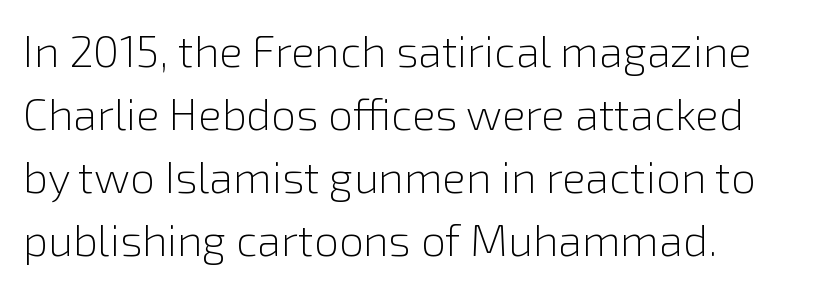
Q: Is the text bold? A: No.
Q: Is the text italic (slanted)? A: No, it is upright.
Q: Is the typeface a serif or a sans-serif typeface? A: Sans-serif.
Q: Is the text underlined? A: No.
Q: How is the paragraph aligned? A: Left-aligned.
Q: Is the spacing between letters normal or unusually wide? A: Normal.
Q: Is the spacing between lines tight, normal or loose? A: Normal.
Q: Width (condensed, normal, or wide)? A: Normal.
Q: x-height? A: Medium.
Q: Monospaced? A: No.
